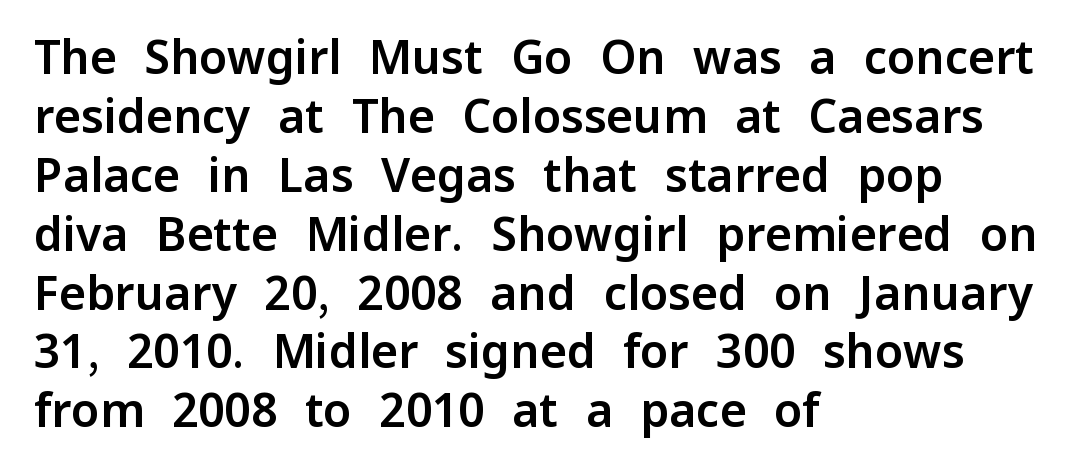
The image shows 46 px sans-serif type, upright; set left-aligned, normal line spacing (1.28x), normal letter spacing, not underlined; low stroke contrast and a medium x-height.
